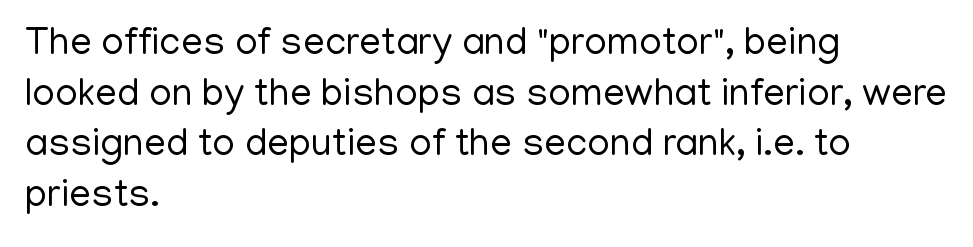
Q: Is the text bold? A: No.
Q: Is the text italic (slanted)? A: No, it is upright.
Q: Is the typeface a serif or a sans-serif typeface? A: Sans-serif.
Q: Is the text underlined? A: No.
Q: How is the paragraph aligned? A: Left-aligned.
Q: Is the spacing between letters normal or unusually wide? A: Normal.
Q: Is the spacing between lines tight, normal or loose? A: Normal.
Q: Width (condensed, normal, or wide)? A: Normal.
Q: Stroke contrast? A: Low.
Q: x-height? A: Medium.
Q: Monospaced? A: No.
